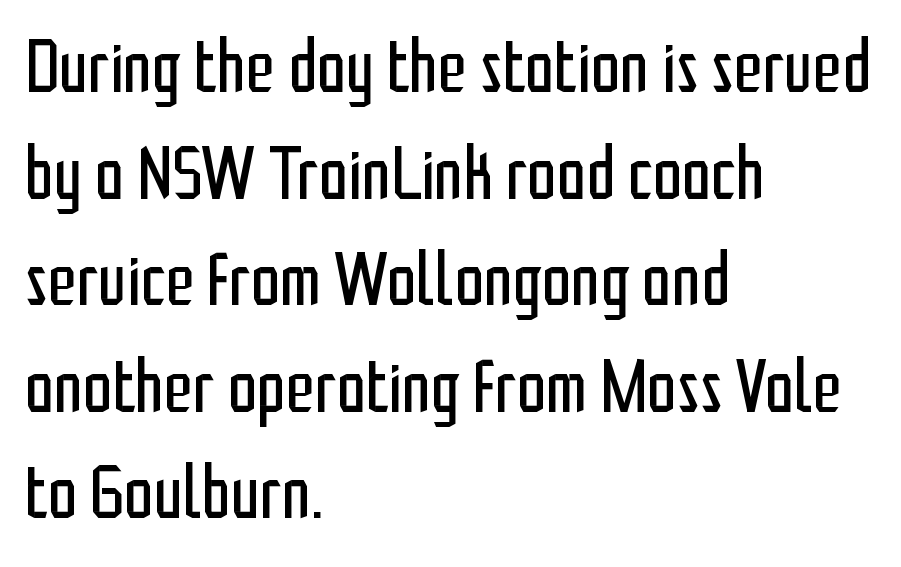
Q: Is the text bold? A: No.
Q: Is the text italic (slanted)? A: No, it is upright.
Q: Is the typeface a serif or a sans-serif typeface? A: Sans-serif.
Q: Is the text underlined? A: No.
Q: How is the paragraph aligned? A: Left-aligned.
Q: Is the spacing between letters normal or unusually wide? A: Normal.
Q: Is the spacing between lines tight, normal or loose? A: Normal.
Q: Width (condensed, normal, or wide)? A: Condensed.
Q: Stroke contrast? A: Low.
Q: x-height? A: Medium.
Q: Monospaced? A: No.
